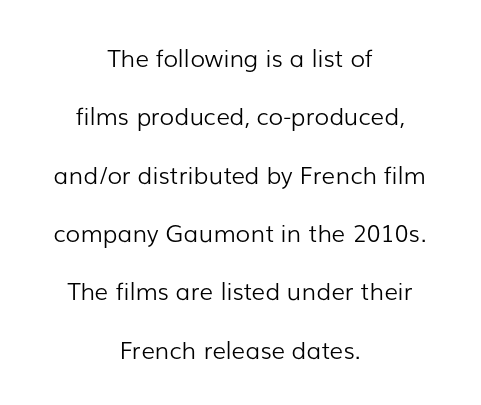
The passage shown is not bold in any degree. Does the leading feel generous? Absolutely, it's lavish. Short note: letters normally spaced. This rendering uses center alignment, leaving both contours irregular but symmetric. Does the lettering tilt? It doesn't — this is upright.
